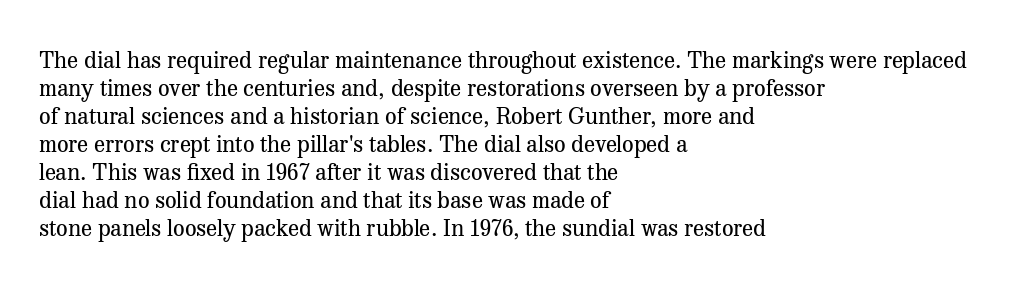
Every stem runs plumb, perpendicular to the baseline. Layout note: lines flush left. Decoration check: the copy has no underline. Short note: letters normally spaced.
